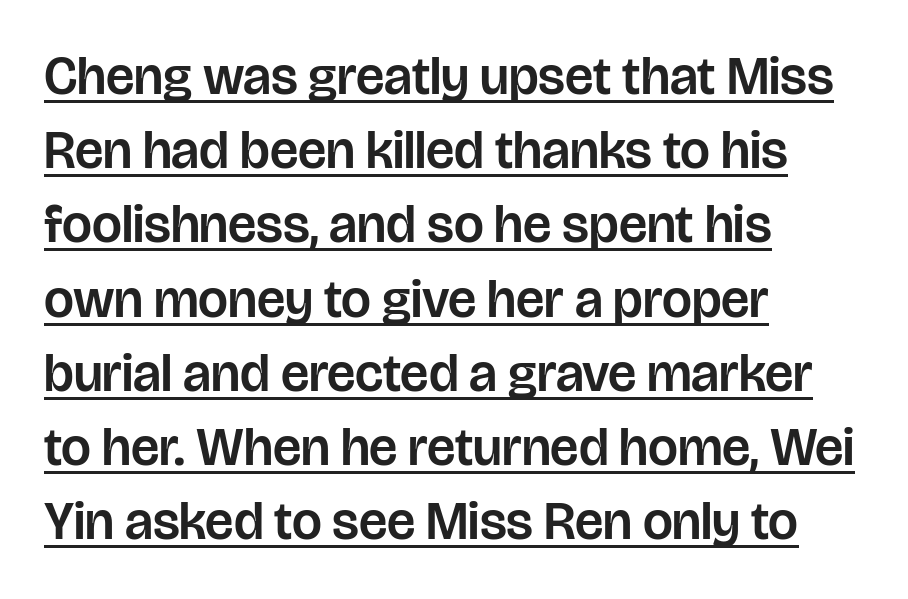
{"serif": "no", "italic": "no", "width": "normal", "stroke_contrast": "low", "x_height": "large", "monospaced": "no", "underline": "yes", "align": "left", "line_spacing": "normal", "line_spacing_ratio": 1.4, "letter_spacing": "normal", "letter_spacing_em": 0.0, "glyph_px": 53}
